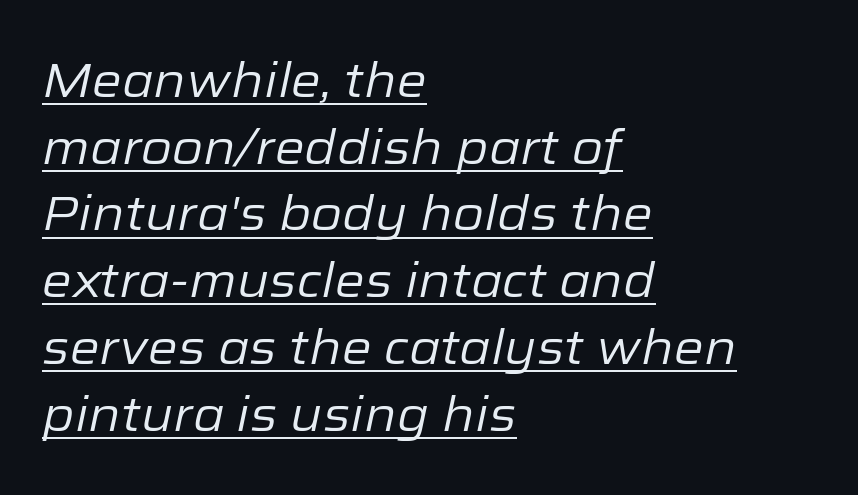
Q: Is the text bold? A: No.
Q: Is the text italic (slanted)? A: Yes, it leans right by about 12 degrees.
Q: Is the text underlined? A: Yes.
Q: How is the paragraph aligned? A: Left-aligned.
Q: Is the spacing between letters normal or unusually wide? A: Normal.
Q: Is the spacing between lines tight, normal or loose? A: Normal.
Q: Width (condensed, normal, or wide)? A: Normal.
Q: Stroke contrast? A: Low.
Q: x-height? A: Medium.
Q: Monospaced? A: No.
